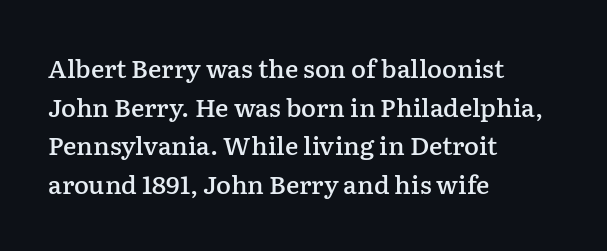
{"italic": "no", "bold": "semi", "underline": "no", "align": "left", "line_spacing": "normal", "line_spacing_ratio": 1.55, "letter_spacing": "normal", "letter_spacing_em": 0.0, "glyph_px": 25}
